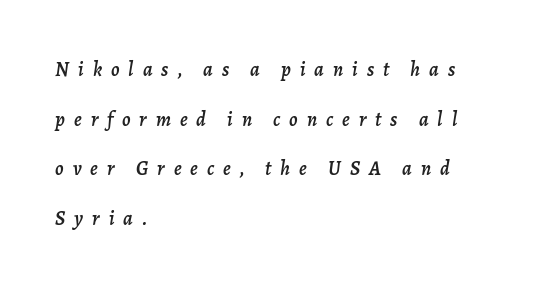
Is there much room between lines? Yes — plenty of vertical air separates them. Nobody drew a line under any word here. Does the lettering tilt? It does — this is italic. In CSS terms this would be text-align: left. Compared with typical body copy, the letter spacing here is much looser.
